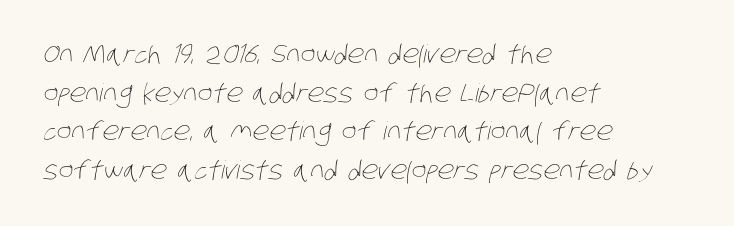
Q: Is the text bold? A: No.
Q: Is the text underlined? A: No.
Q: How is the paragraph aligned? A: Left-aligned.
Q: Is the spacing between letters normal or unusually wide? A: Normal.
Q: Is the spacing between lines tight, normal or loose? A: Normal.
